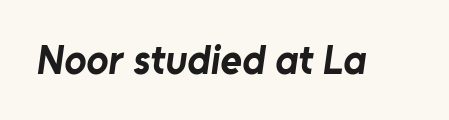
{"serif": "no", "bold": "yes", "weight": "bold", "width": "normal", "stroke_contrast": "low", "x_height": "medium", "monospaced": "no", "underline": "no", "letter_spacing": "normal", "letter_spacing_em": 0.0, "glyph_px": 41}
